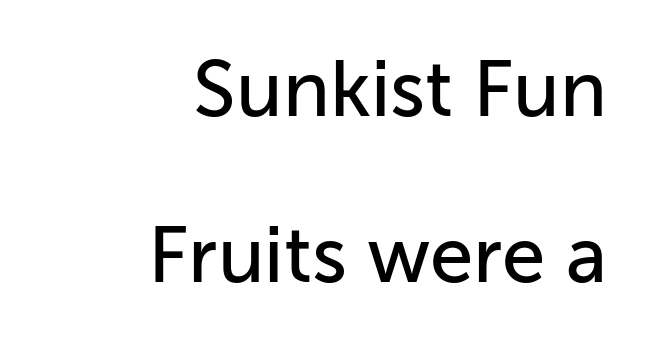
The image shows 78 px sans-serif type, upright; set right-aligned, loose line spacing (2.13x), normal letter spacing, not underlined; low stroke contrast and a medium x-height.
